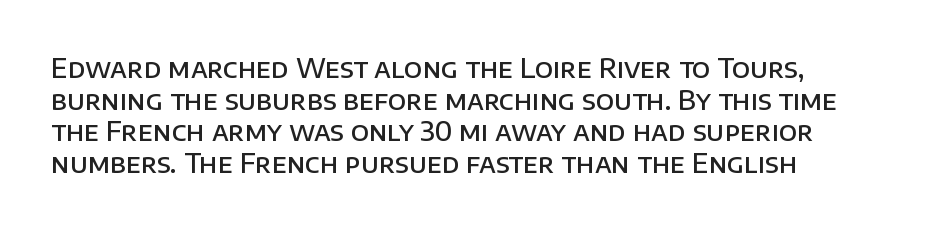
Q: Is the text bold? A: Semi-bold.
Q: Is the text italic (slanted)? A: No, it is upright.
Q: Is the text underlined? A: No.
Q: How is the paragraph aligned? A: Left-aligned.
Q: Is the spacing between letters normal or unusually wide? A: Normal.
